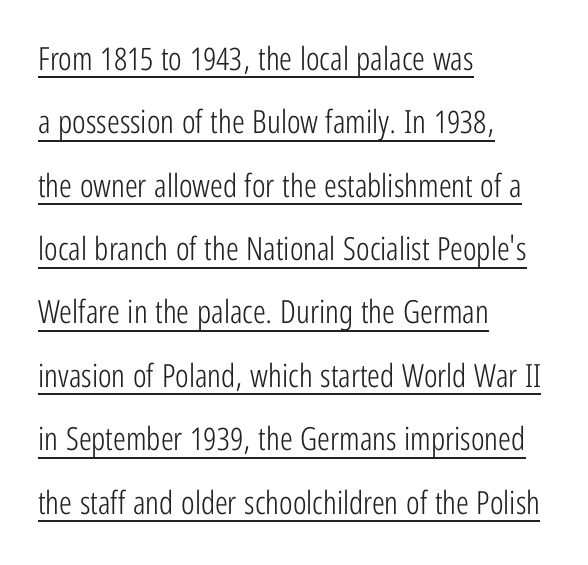
Inter-character spacing is left at the font's built-in metrics. Where is the straight margin? On the left. The vertical gap from one line to the next is large. Stroke terminals: plain, sans-serif. Quick note: not italic, upright. Bold? No — there's no thickening of the strokes.
